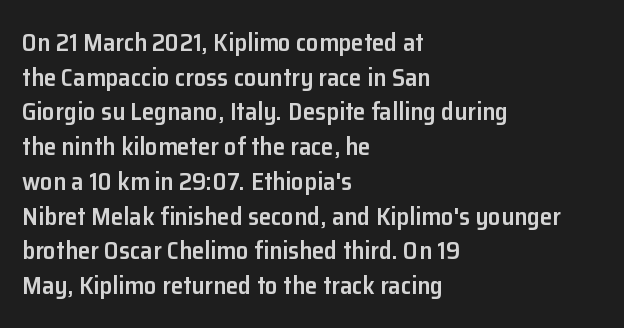
The image shows 25 px text type, upright; set left-aligned, normal line spacing (1.39x), normal letter spacing, not underlined.
